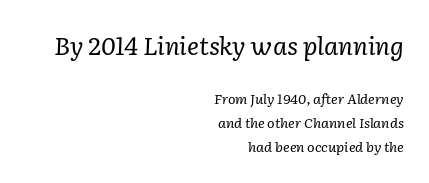
The image shows 25 px text type, italic (leaning right); set right-aligned, normal line spacing (1.7x), normal letter spacing, not underlined; the first (top) block is 1.79x larger.
